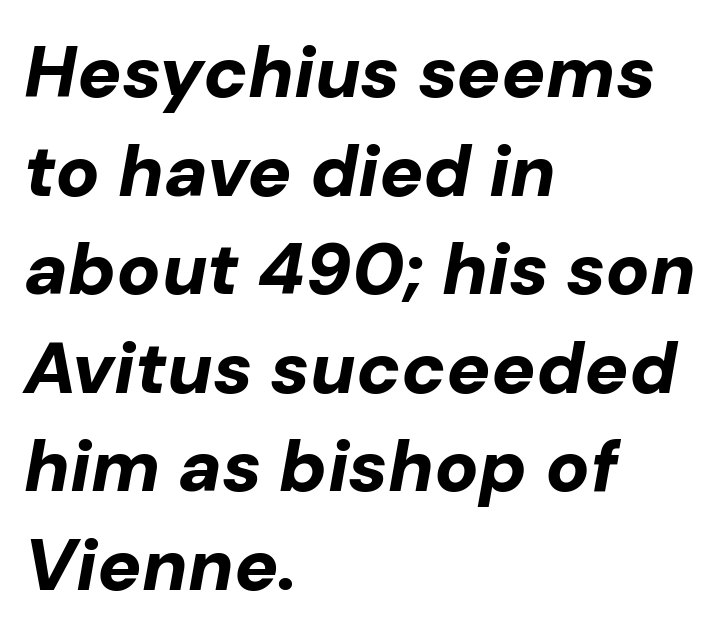
{"italic": "yes", "lean": "right", "slant_degrees": 10, "bold": "yes", "weight": "bold", "width": "normal", "stroke_contrast": "low", "x_height": "medium", "monospaced": "no", "underline": "no", "align": "left", "line_spacing": "normal", "line_spacing_ratio": 1.35, "letter_spacing": "normal", "letter_spacing_em": 0.0, "glyph_px": 73}
